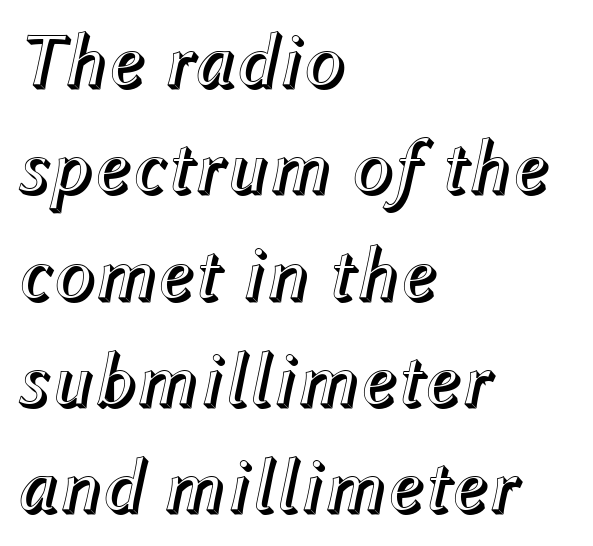
The baseline area is clear. This block has exactly the height ordinary leading produces. The passage shown is typed in a proportional face where columns would drift. Casual observation: everything's shoved over to the left. Characters are canted at an angle relative to the baseline's perpendicular.
